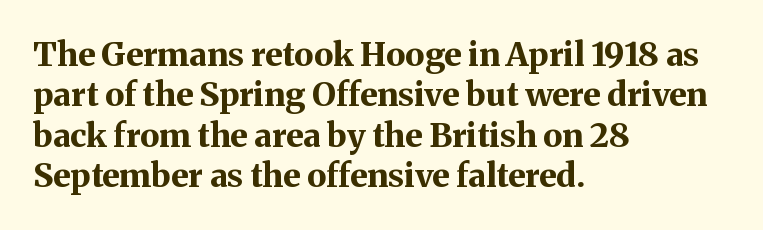
The image shows 33 px bold serif type, upright; set left-aligned, line spacing 1.22x, normal letter spacing, not underlined; medium stroke contrast and a medium x-height.
